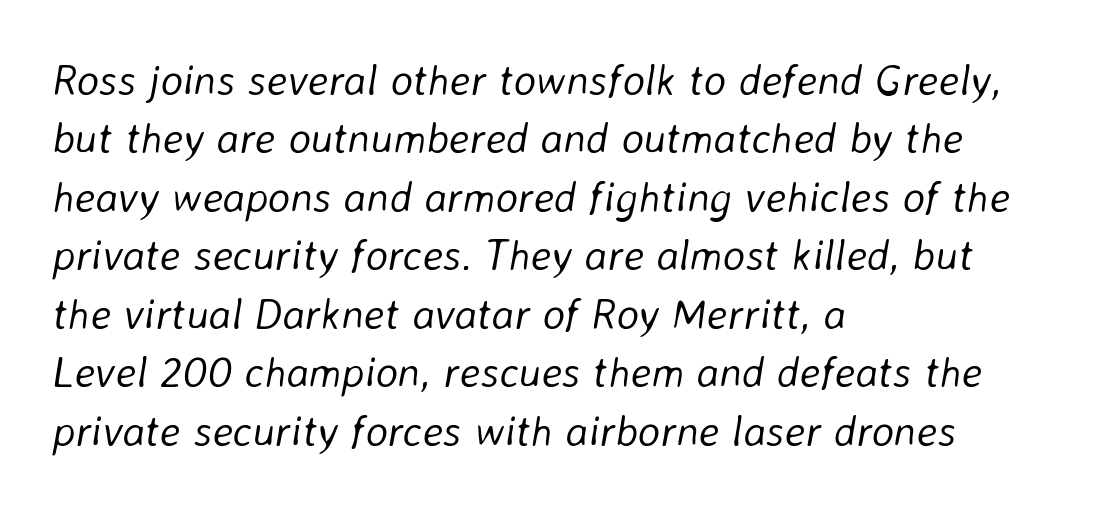
Q: Is the text bold? A: No.
Q: Is the text italic (slanted)? A: Yes, it leans right by about 8 degrees.
Q: Is the text underlined? A: No.
Q: How is the paragraph aligned? A: Left-aligned.
Q: Is the spacing between letters normal or unusually wide? A: Normal.
Q: Is the spacing between lines tight, normal or loose? A: Normal.
Q: Width (condensed, normal, or wide)? A: Normal.
Q: Stroke contrast? A: Low.
Q: x-height? A: Medium.
Q: Monospaced? A: No.
